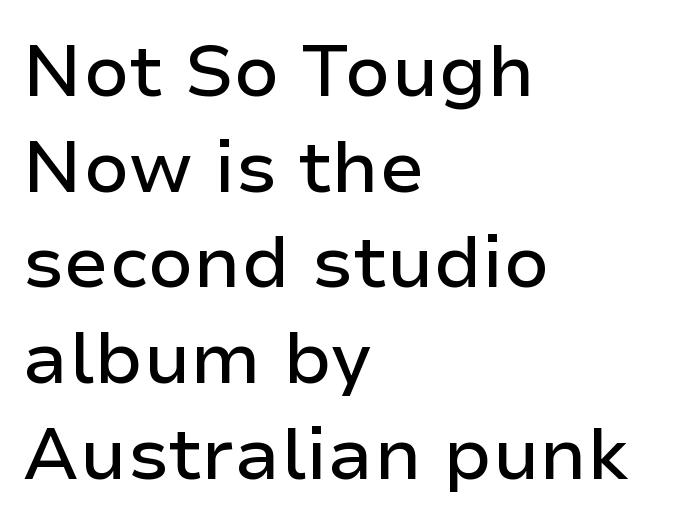
Observe the absence of serifs on each vertical stroke in this sample. Between one letter and the next there's only the usual sliver of space. The letters stand straight up with perfectly vertical stems. Leading: standard. Alignment: flush left. The space beneath each line is pristine and unruled.
